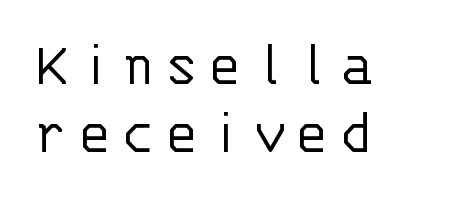
The image shows 64 px light sans-serif type, upright, monospaced; set left-aligned, tight line spacing (1.06x), not underlined; low stroke contrast and a large x-height.
